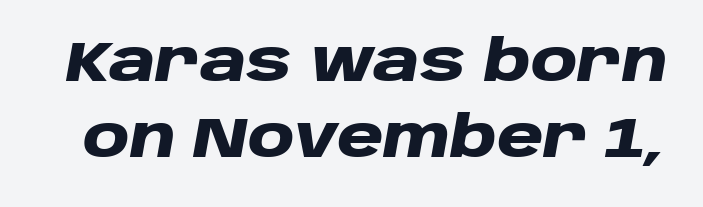
Descenders hang freely into open space. Regular leading. Yep, that's italic — everything's leaning. Caption: bold face, heavy strokes.
